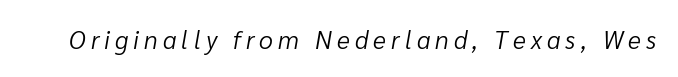
The image shows 25 px text type, italic (leaning right); set unusually wide letter spacing (+0.2 em), not underlined.
